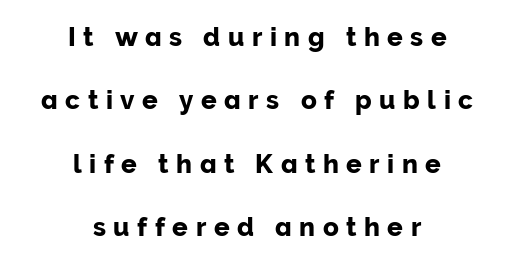
{"italic": "no", "underline": "no", "align": "center", "line_spacing": "loose", "line_spacing_ratio": 2.44, "letter_spacing": "wide", "letter_spacing_em": 0.29, "glyph_px": 26}
